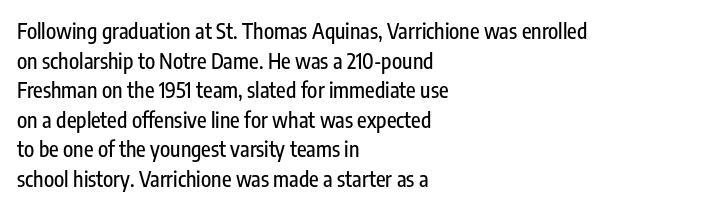
The image shows 21 px text type, upright; set left-aligned, normal line spacing (1.41x), normal letter spacing, not underlined.
